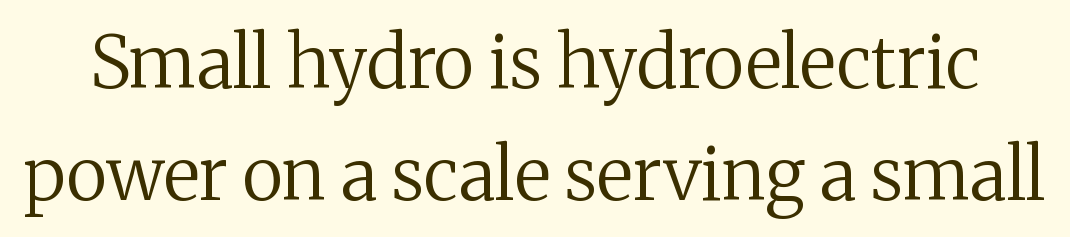
A typesetter would call this proportional, since set widths differ per character. Weight: regular or lighter. A clean baseline with only descenders dipping below it. Tracking here is standard; glyphs follow each other at the usual distance. The passage shown is typeset with a serif family. Interline gaps are of average width in this sample.
